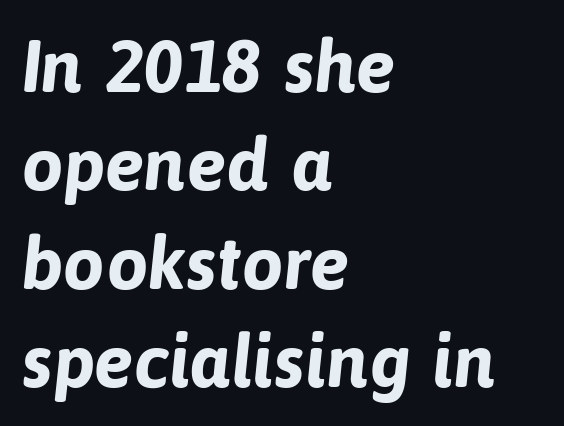
The image shows 74 px bold sans-serif type; set left-aligned, normal line spacing (1.33x), normal letter spacing, not underlined; low stroke contrast and a medium x-height.
